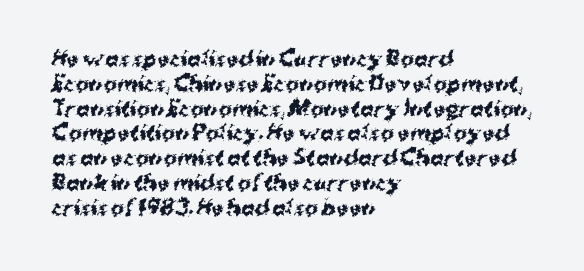
{"bold": "yes", "underline": "no", "align": "left", "line_spacing_ratio": 1.24, "letter_spacing": "normal", "letter_spacing_em": 0.0, "glyph_px": 20}
